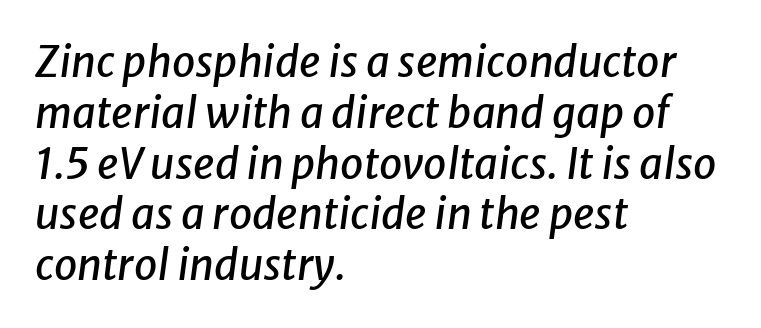
This rendering uses left alignment, leaving the right contour irregular. Does extra space separate the letters? No, they use regular spacing. The zone under the glyphs is completely vacant. Note the varied advance widths — an 'i' is clearly narrower than an 'm'. Italic: yes, the glyphs are oblique.
